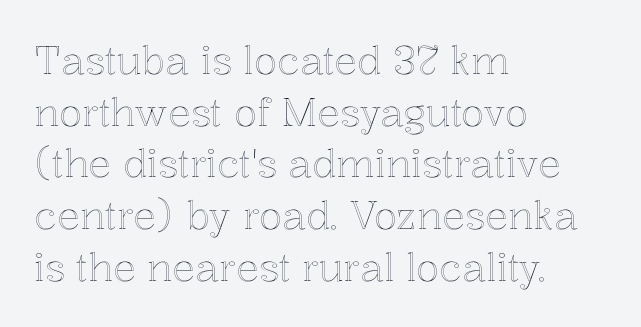
Q: Is the text italic (slanted)? A: No, it is upright.
Q: Is the text underlined? A: No.
Q: How is the paragraph aligned? A: Left-aligned.
Q: Is the spacing between letters normal or unusually wide? A: Normal.
Q: Is the spacing between lines tight, normal or loose? A: Normal.
Q: Width (condensed, normal, or wide)? A: Normal.
Q: x-height? A: Medium.
Q: Monospaced? A: No.
